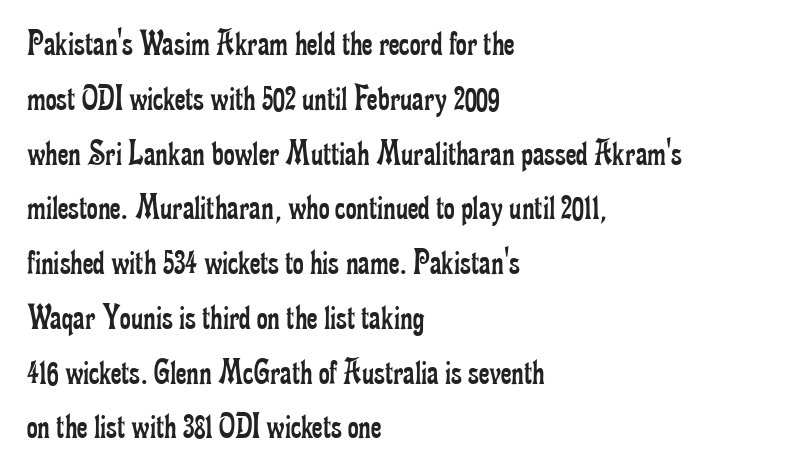
Q: Is the text bold? A: No.
Q: Is the text italic (slanted)? A: No, it is upright.
Q: Is the typeface a serif or a sans-serif typeface? A: Serif.
Q: Is the text underlined? A: No.
Q: How is the paragraph aligned? A: Left-aligned.
Q: Is the spacing between letters normal or unusually wide? A: Normal.
Q: Is the spacing between lines tight, normal or loose? A: Normal.
Q: Width (condensed, normal, or wide)? A: Condensed.
Q: Stroke contrast? A: Low.
Q: x-height? A: Small.
Q: Monospaced? A: No.
